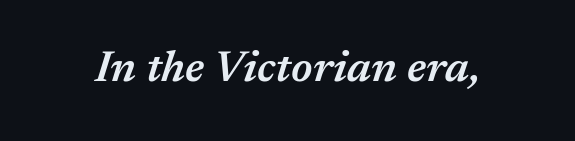
{"italic": "yes", "lean": "right", "slant_degrees": 17, "bold": "semi", "weight": "semibold", "width": "normal", "stroke_contrast": "medium", "x_height": "medium", "monospaced": "no", "underline": "no", "letter_spacing": "normal", "letter_spacing_em": 0.0, "glyph_px": 44}
